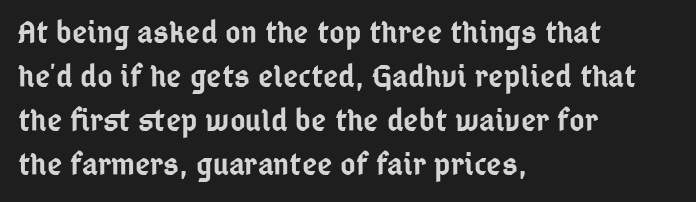
These lines are rendered in a variable-pitch font. Caption: standard tracking, unaltered. Check the space under the baseline: it is left empty. This sample uses an upright cut, with every glyph sitting square on the baseline.
